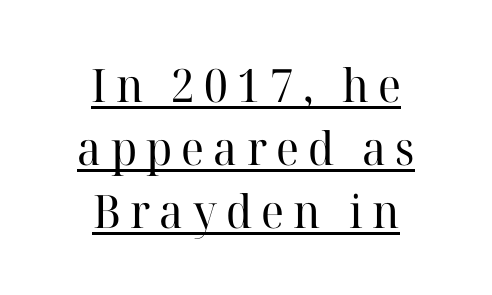
Q: Is the text bold? A: No.
Q: Is the text italic (slanted)? A: No, it is upright.
Q: Is the typeface a serif or a sans-serif typeface? A: Serif.
Q: Is the text underlined? A: Yes.
Q: How is the paragraph aligned? A: Centered.
Q: Is the spacing between letters normal or unusually wide? A: Unusually wide.
Q: Is the spacing between lines tight, normal or loose? A: Normal.
Q: Width (condensed, normal, or wide)? A: Normal.
Q: Stroke contrast? A: High.
Q: x-height? A: Medium.
Q: Monospaced? A: No.
